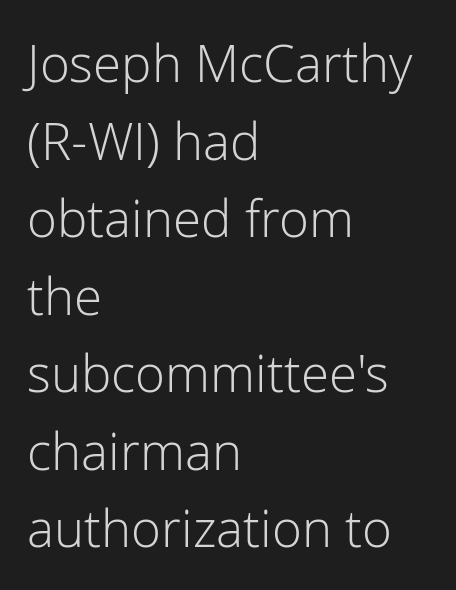
You can tell it's not italic because the verticals are truly vertical. The zone under the glyphs is completely vacant. Words appear dense and cohesive because spacing is normal. This sample is left-justified, so line endings fall wherever the words run out. Varying glyph widths throughout — classic text-font behaviour. The text was rendered using a sans face with plain stroke endings.
